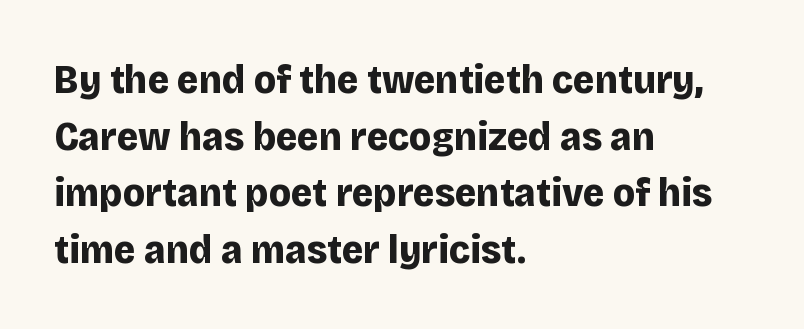
The image shows 41 px bold sans-serif type, upright; set left-aligned, normal line spacing (1.38x), normal letter spacing, not underlined; low stroke contrast and a large x-height.
